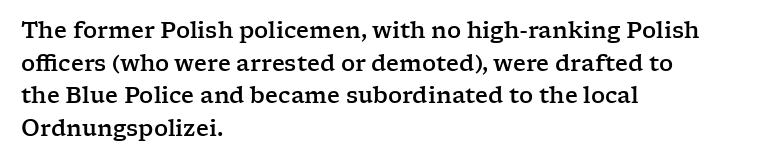
The string is rendered with underlining switched off. Successive baselines arrive at the customary interval. The paragraph shown leans on its left margin. Do the letters lean? They stand straight. The passage shown has conventional tracking throughout.
